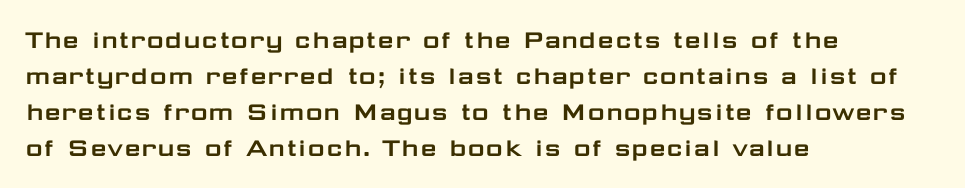
Q: Is the text italic (slanted)? A: No, it is upright.
Q: Is the typeface a serif or a sans-serif typeface? A: Sans-serif.
Q: Is the text underlined? A: No.
Q: How is the paragraph aligned? A: Left-aligned.
Q: Is the spacing between letters normal or unusually wide? A: Normal.
Q: Width (condensed, normal, or wide)? A: Wide.
Q: Stroke contrast? A: Low.
Q: x-height? A: Medium.
Q: Monospaced? A: No.
